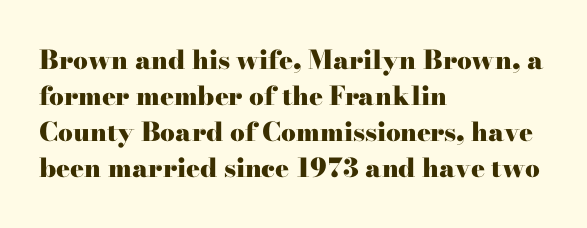
The image shows 26 px bold type, upright; set left-aligned, normal line spacing (1.39x), normal letter spacing, not underlined.
